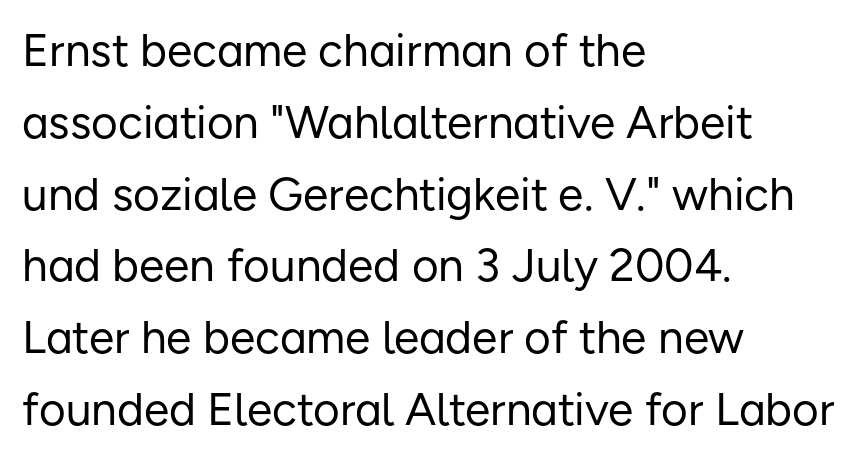
{"serif": "no", "italic": "no", "bold": "no", "weight": "regular", "width": "normal", "stroke_contrast": "low", "x_height": "medium", "monospaced": "no", "underline": "no", "align": "left", "line_spacing": "normal", "line_spacing_ratio": 1.56, "letter_spacing": "normal", "letter_spacing_em": 0.0, "glyph_px": 46}
